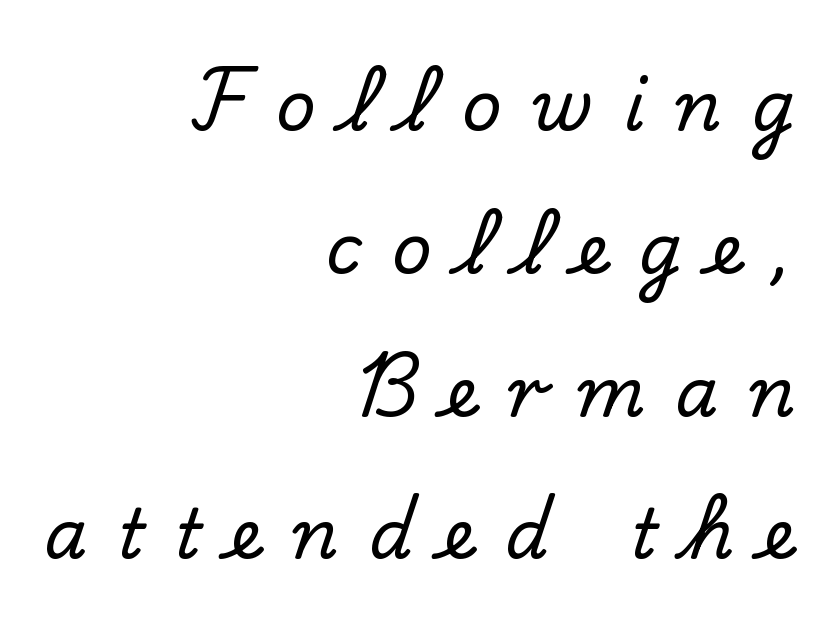
Q: Is the text italic (slanted)? A: Yes.
Q: Is the typeface a serif or a sans-serif typeface? A: Serif.
Q: Is the text underlined? A: No.
Q: How is the paragraph aligned? A: Right-aligned.
Q: Is the spacing between letters normal or unusually wide? A: Unusually wide.
Q: Is the spacing between lines tight, normal or loose? A: Loose.
Q: Width (condensed, normal, or wide)? A: Normal.
Q: Stroke contrast? A: Low.
Q: x-height? A: Small.
Q: Monospaced? A: No.
